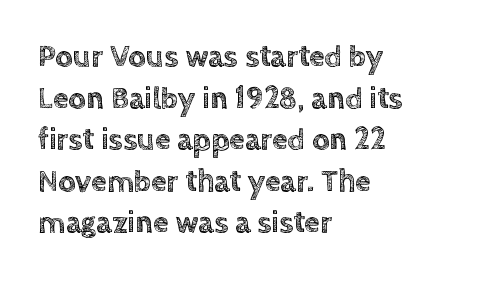
The image shows 31 px text type, upright; set left-aligned, normal line spacing (1.34x), normal letter spacing, not underlined; a large x-height.
